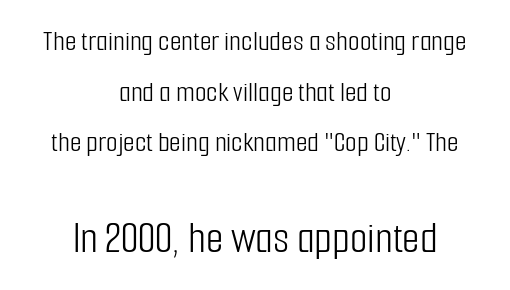
Each word holds together tightly as a unit, with standard inter-letter gaps. Does the type have serifs? No, each stem ends abruptly. Students, observe: this is what conventionally led text looks like. The gap between lines stays unmarked. The designer gave the closing block more size than the opening block. Leftover space on each line is divided equally before and after the words.
